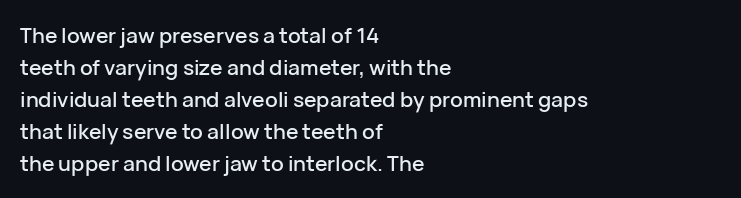
{"italic": "no", "underline": "no", "align": "left", "line_spacing": "normal", "line_spacing_ratio": 1.52, "letter_spacing": "normal", "letter_spacing_em": 0.0, "glyph_px": 21}
